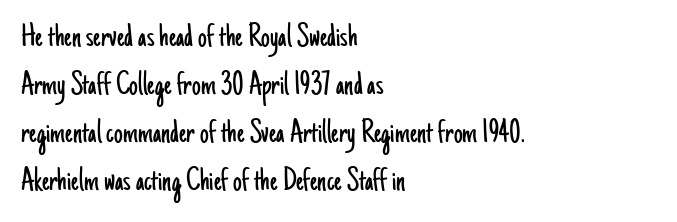
{"serif": "no", "italic": "no", "bold": "no", "weight": "light", "width": "condensed", "stroke_contrast": "low", "x_height": "small", "monospaced": "no", "underline": "no", "align": "left", "line_spacing": "normal", "line_spacing_ratio": 1.37, "letter_spacing": "normal", "letter_spacing_em": 0.0, "glyph_px": 35}
